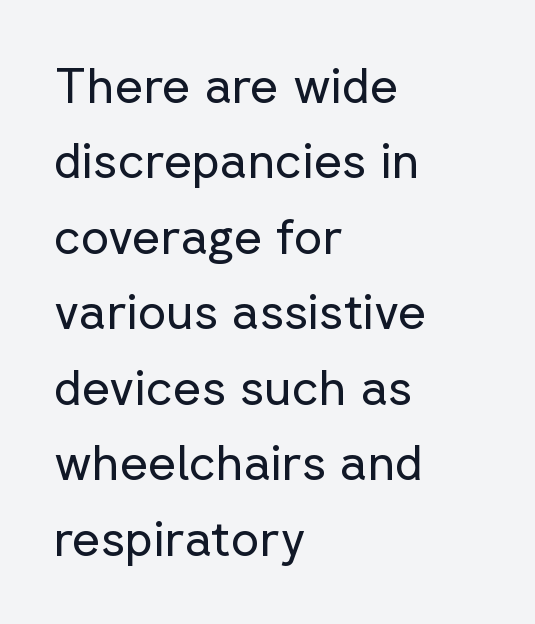
Weight class: somewhere from thin through regular. Each word holds together tightly as a unit, with standard inter-letter gaps. Note the varied advance widths — an 'i' is clearly narrower than an 'm'. Nobody drew a line under any word here. The space between consecutive lines is moderate. Left-aligned paragraph, ragged on the right.
